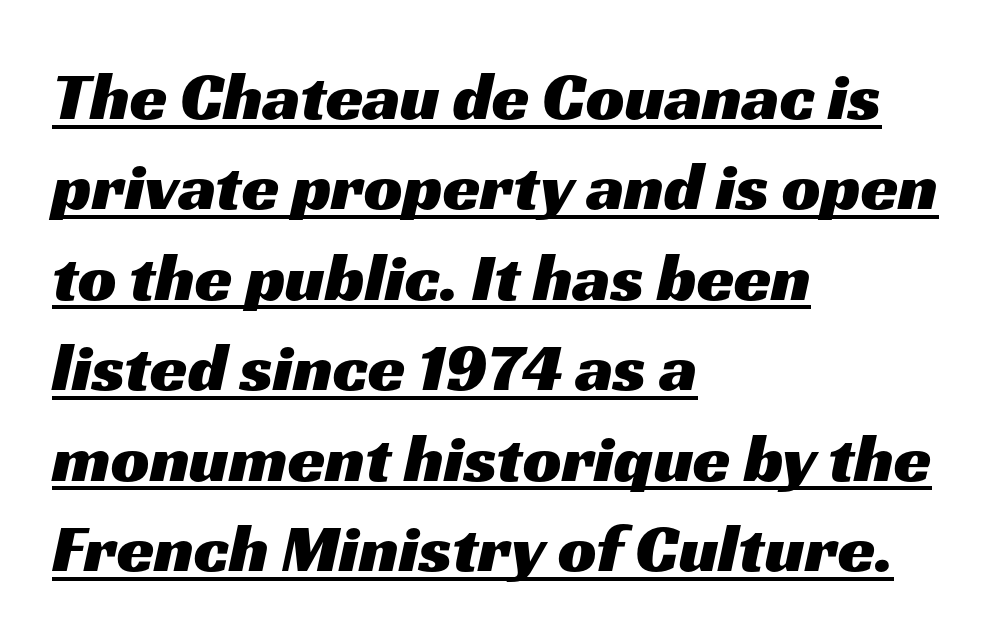
{"serif": "no", "width": "wide", "stroke_contrast": "medium", "x_height": "medium", "monospaced": "no", "underline": "yes", "align": "left", "line_spacing": "normal", "line_spacing_ratio": 1.33, "letter_spacing": "normal", "letter_spacing_em": 0.0, "glyph_px": 68}
